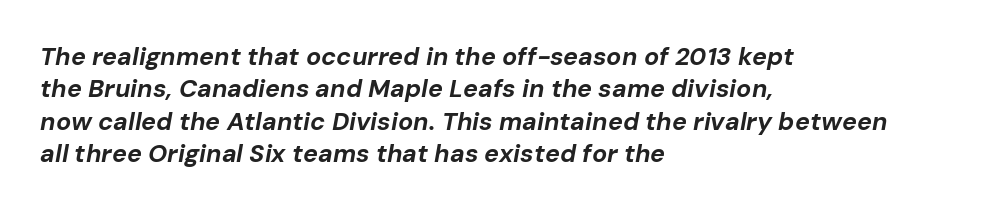
The typography opts for an oblique posture over an upright one. What stands out about the letter spacing? Nothing — it is the standard amount. The sample has been set heavy, in full bold. The designer left line spacing at the default. The space directly below the letters is spotless. If you drew a ruler down the left edge, every line would touch it.
